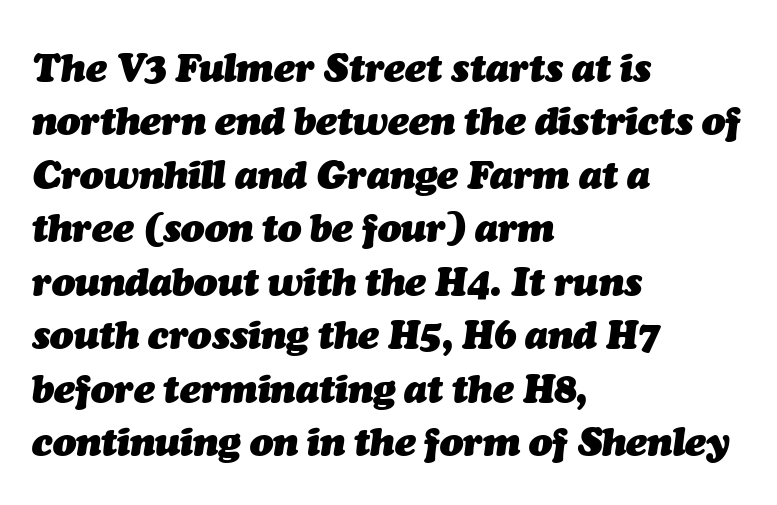
A typesetter would call this zero additional tracking. The paragraph shown leans on its left margin. Plenty of ink on the page — the face is bold. Horizontal bands of white between lines are of average thickness. Do the characters align in a grid? No, the font is proportional. Notice how the stems are inclined rather than vertical — that's the hallmark of italics.
